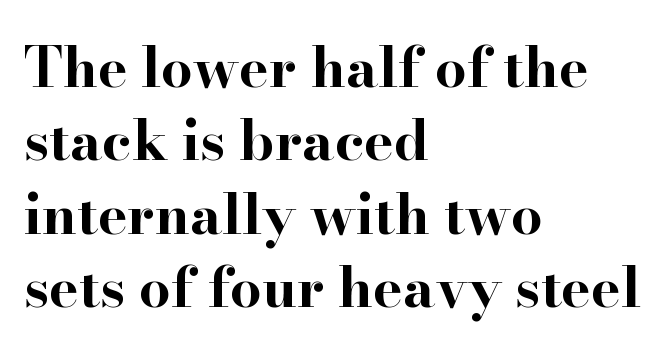
The image shows 56 px bold, wide serif type, upright; set left-aligned, normal line spacing (1.31x), normal letter spacing, not underlined; high stroke contrast and a small x-height.
